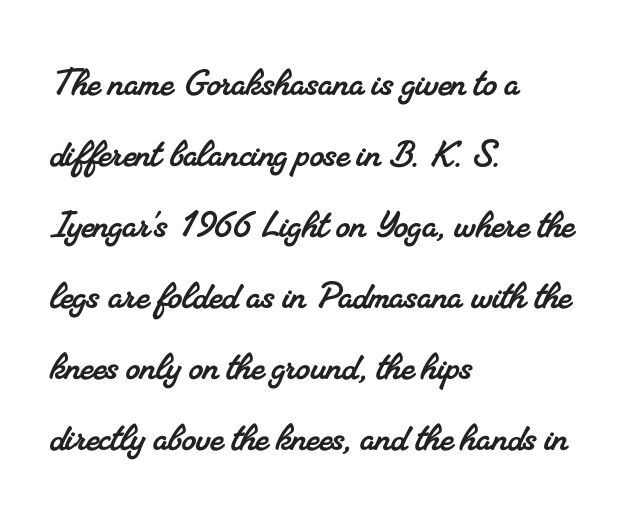
The image shows 45 px serif type; set left-aligned, normal line spacing (1.58x), normal letter spacing, not underlined; medium stroke contrast and a small x-height.
